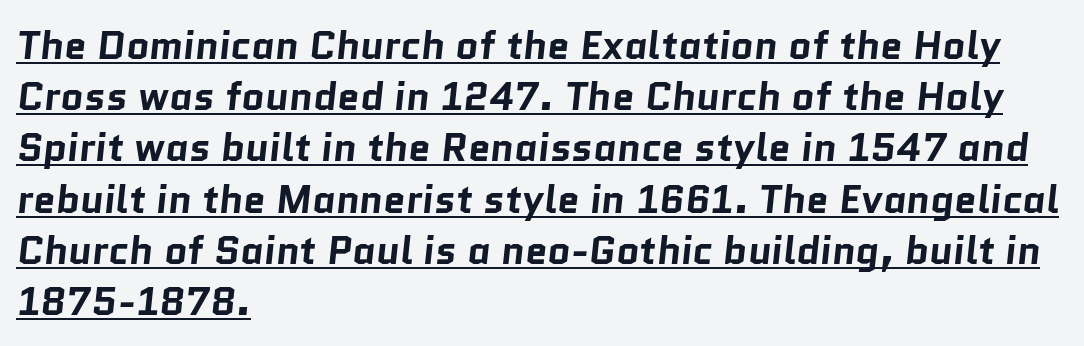
In terms of letterspacing, this is plain default setting. Honestly, the row spacing looks completely unremarkable. The rag falls on the right side of this text block. Thick stems and heavy bowls — unmistakably bold.
